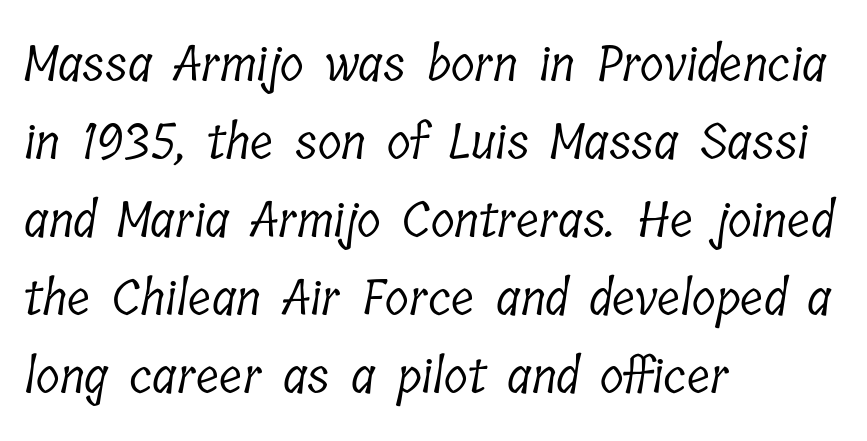
{"serif": "yes", "bold": "no", "weight": "light", "width": "condensed", "stroke_contrast": "low", "x_height": "medium", "monospaced": "no", "underline": "no", "align": "left", "line_spacing": "normal", "line_spacing_ratio": 1.59, "letter_spacing": "normal", "letter_spacing_em": 0.0, "glyph_px": 49}
